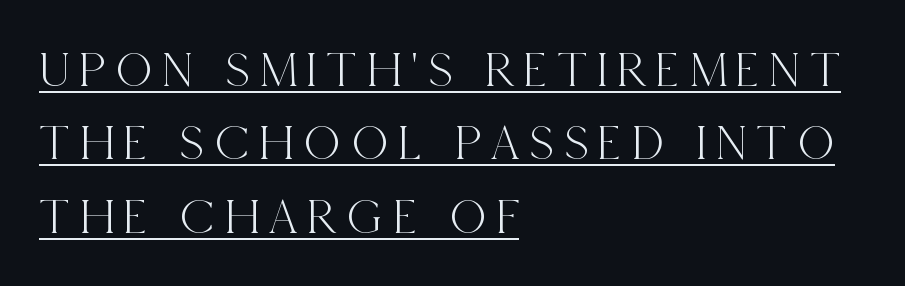
{"serif": "yes", "italic": "no", "width": "condensed", "x_height": "large", "monospaced": "no", "underline": "yes", "align": "left", "line_spacing": "normal", "line_spacing_ratio": 1.44, "glyph_px": 51}
